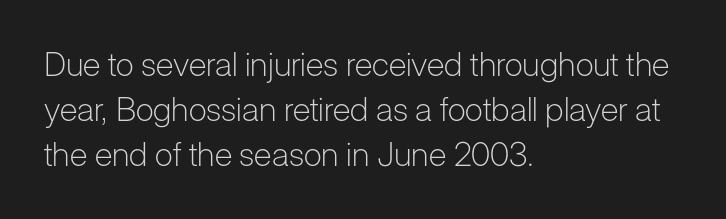
Underlining? Definitely not there. The lines sit at an ordinary, default distance from one another. Nope, not italic — everything's standing straight. The letters sit at their default tracking, neither squeezed nor spread.
